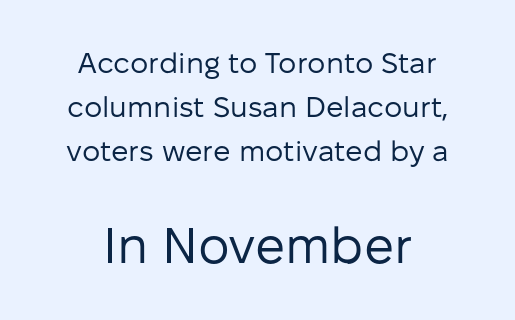
Plain, unruled lines of type. Is there much room between lines? A standard amount, neither cramped nor airy. Compared with a flush-left layout, this one balances lines on the center instead. Is the lower block the larger one? Yes — the lower block carries the bigger type. Note the varied advance widths — an 'i' is clearly narrower than an 'm'. Designer's note — italics off, roman on.
